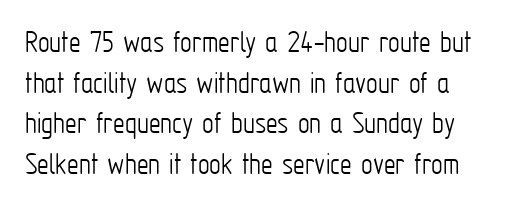
A bare baseline throughout the passage. The rendering keeps characters at their native spacing. These lines were composed using upright roman letters. Classification — sans serif.
